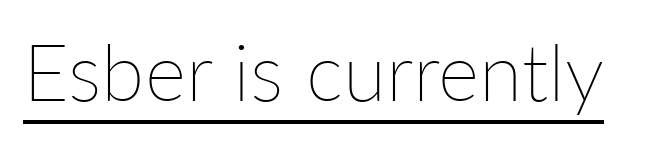
The image shows 79 px thin type, upright; set normal letter spacing, underlined; low stroke contrast and a medium x-height.
